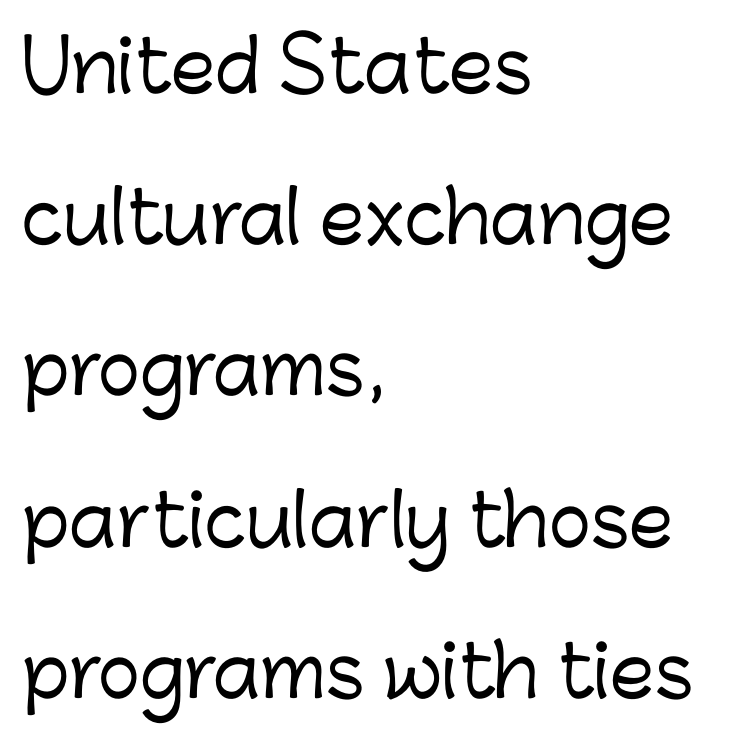
The image shows 71 px sans-serif type, upright; set left-aligned, loose line spacing (2.13x), normal letter spacing, not underlined; low stroke contrast and a medium x-height.
